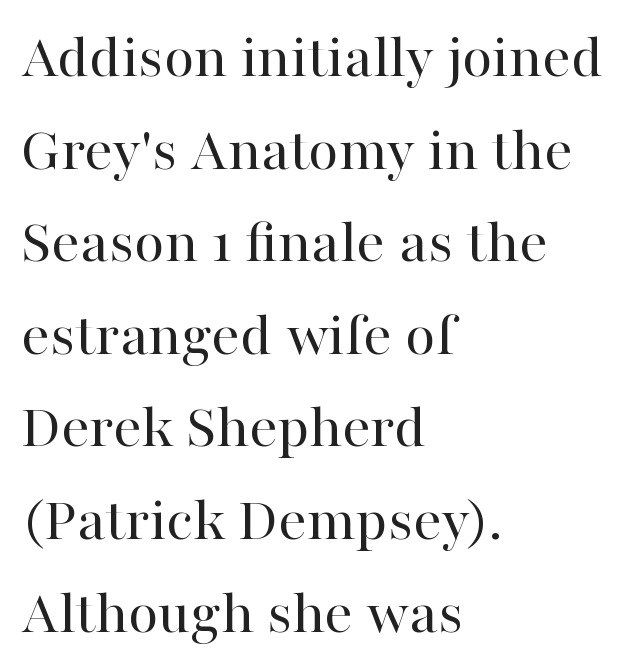
The image shows 63 px regular-weight serif type, upright; set left-aligned, normal line spacing (1.47x), normal letter spacing, not underlined; high stroke contrast and a medium x-height.
